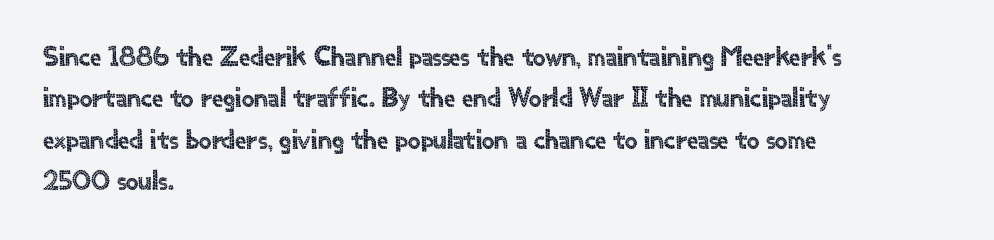
{"serif": "no", "italic": "no", "width": "normal", "x_height": "small", "monospaced": "no", "underline": "no", "align": "left", "line_spacing": "normal", "line_spacing_ratio": 1.48, "letter_spacing": "normal", "letter_spacing_em": 0.0, "glyph_px": 28}
